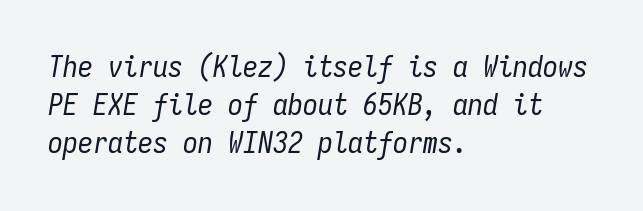
The image shows 30 px regular-weight, condensed type, italic (leaning right), monospaced; set left-aligned, normal line spacing (1.27x), normal letter spacing, not underlined; low stroke contrast and a medium x-height.
